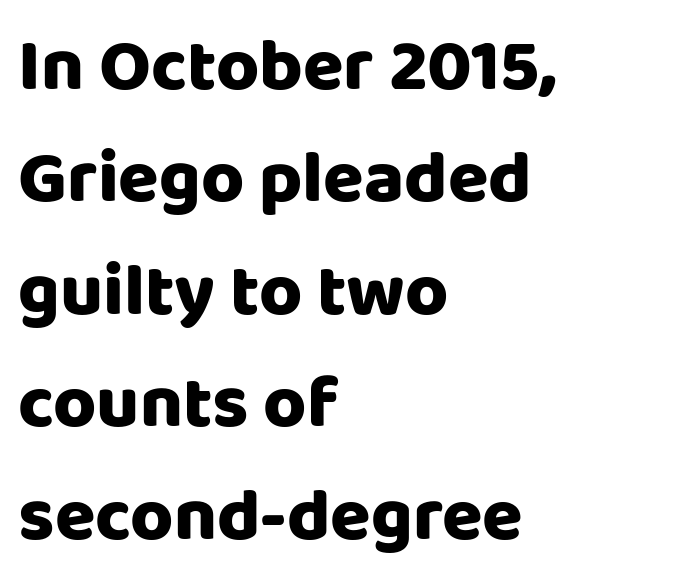
Q: Is the text italic (slanted)? A: No, it is upright.
Q: Is the typeface a serif or a sans-serif typeface? A: Sans-serif.
Q: Is the text underlined? A: No.
Q: How is the paragraph aligned? A: Left-aligned.
Q: Is the spacing between letters normal or unusually wide? A: Normal.
Q: Is the spacing between lines tight, normal or loose? A: Normal.
Q: Width (condensed, normal, or wide)? A: Normal.
Q: Stroke contrast? A: Low.
Q: x-height? A: Large.
Q: Monospaced? A: No.
